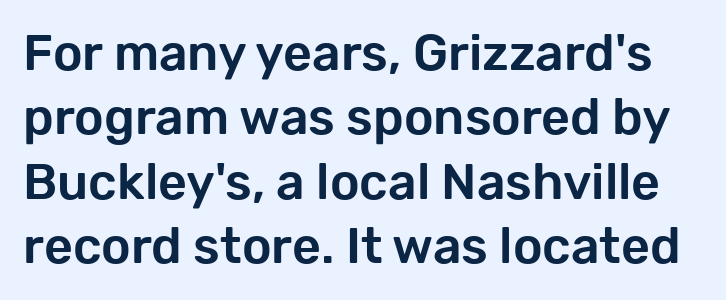
Q: Is the text italic (slanted)? A: No, it is upright.
Q: Is the typeface a serif or a sans-serif typeface? A: Sans-serif.
Q: Is the text underlined? A: No.
Q: Is the spacing between letters normal or unusually wide? A: Normal.
Q: Is the spacing between lines tight, normal or loose? A: Normal.
Q: Width (condensed, normal, or wide)? A: Normal.
Q: Stroke contrast? A: Low.
Q: x-height? A: Medium.
Q: Monospaced? A: No.
